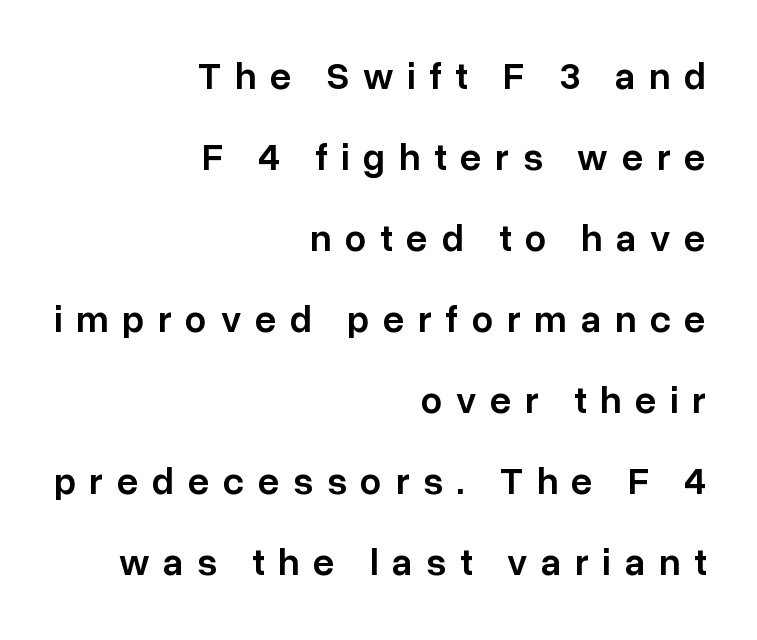
Q: Is the text bold? A: Semi-bold.
Q: Is the text italic (slanted)? A: No, it is upright.
Q: Is the typeface a serif or a sans-serif typeface? A: Sans-serif.
Q: Is the text underlined? A: No.
Q: How is the paragraph aligned? A: Right-aligned.
Q: Is the spacing between letters normal or unusually wide? A: Unusually wide.
Q: Is the spacing between lines tight, normal or loose? A: Loose.
Q: Width (condensed, normal, or wide)? A: Normal.
Q: Stroke contrast? A: Low.
Q: x-height? A: Medium.
Q: Monospaced? A: No.
